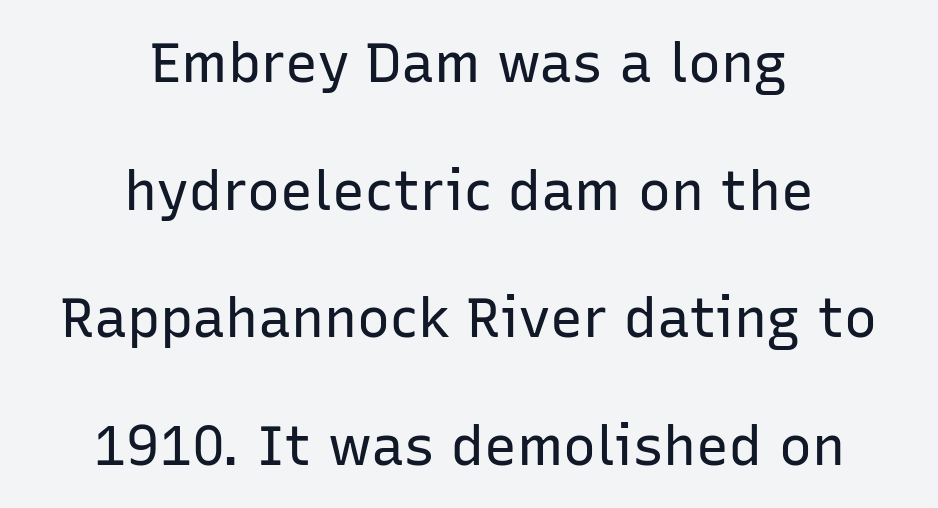
{"serif": "no", "italic": "no", "bold": "no", "weight": "regular", "width": "normal", "stroke_contrast": "low", "x_height": "medium", "monospaced": "no", "underline": "no", "align": "center", "line_spacing": "loose", "line_spacing_ratio": 2.32, "letter_spacing": "normal", "letter_spacing_em": 0.0, "glyph_px": 55}
